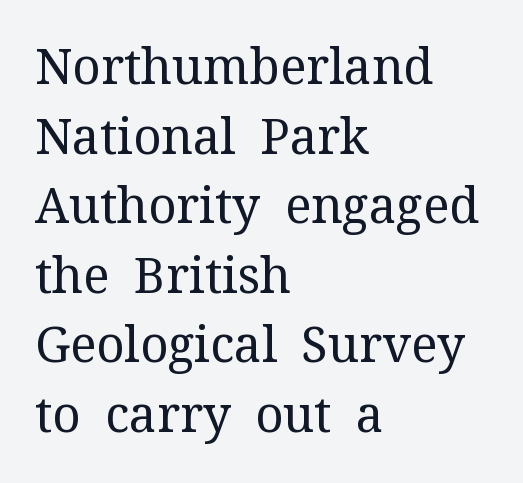
When letters stand straight like this, we call the style roman or upright. The ragged edge is on the right, which tells us the setting is flush left. Honestly, the row spacing looks completely unremarkable. Vertical stems look standard width or narrower in stroke. Little horizontal feet cap the strokes, marking this as serif type.
